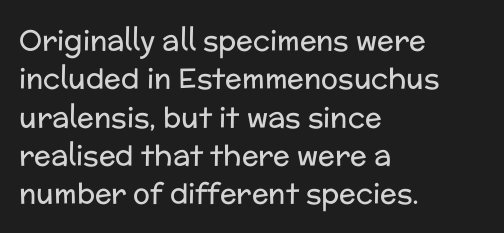
{"serif": "no", "italic": "no", "bold": "no", "weight": "regular", "width": "normal", "stroke_contrast": "low", "x_height": "medium", "monospaced": "no", "underline": "no", "align": "left", "line_spacing": "normal", "line_spacing_ratio": 1.37, "letter_spacing": "normal", "letter_spacing_em": 0.0, "glyph_px": 28}
